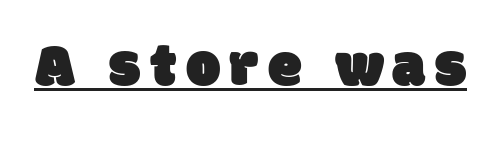
The image shows 61 px sans-serif type; set underlined; low stroke contrast and a large x-height.
